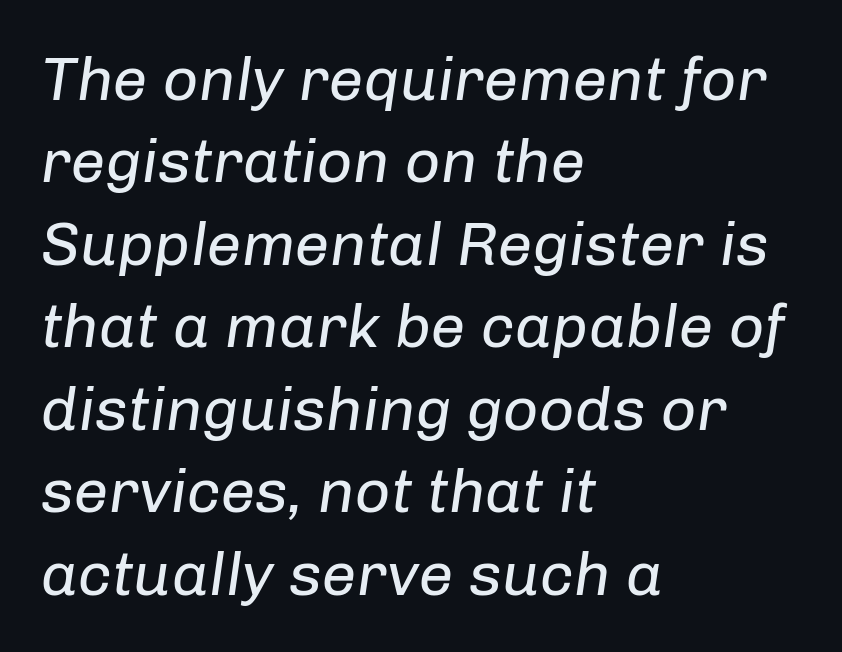
Leftover space on each line is placed entirely after the last word. Unbolded letterforms with no extra heft. Honestly, the letter spacing is just normal — you wouldn't notice it. Does the lettering tilt? It does — this is italic. Think of a printed novel: that variable character pitch is what you see here.
